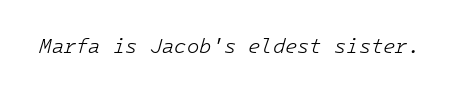
The lettering tilts uniformly, giving the passage an italic look. Descenders are the only things crossing below the line. The rendering keeps characters at their native spacing. A quiet, ordinary-to-light weight characterises the typeface.
